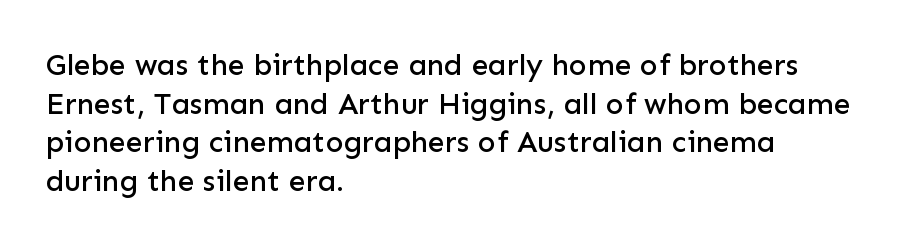
The image shows 30 px sans-serif type, upright; set left-aligned, normal line spacing (1.29x), normal letter spacing, not underlined; low stroke contrast and a medium x-height.
